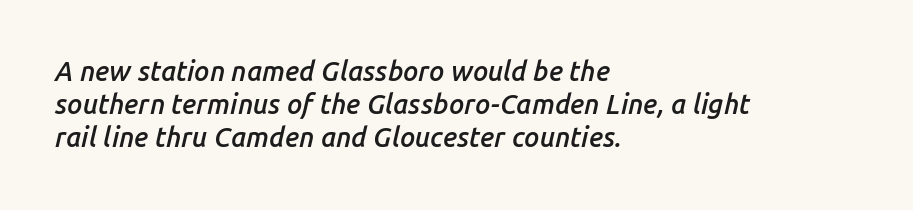
The image shows 27 px text type, italic (leaning right); set left-aligned, line spacing 1.22x, normal letter spacing, not underlined.
